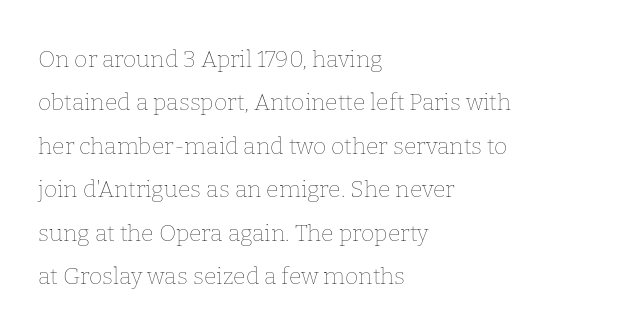
Is the stroke heavy? The answer is a plain regular-or-lighter. Line starts are locked; line ends wander. Type without underlining. Students, note that the glyphs here touch the page at normal intervals. Designer's note — italics off, roman on.
